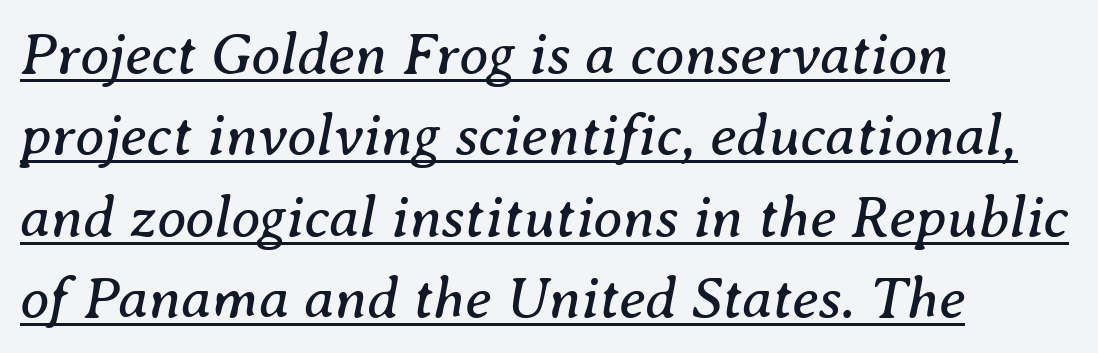
Q: Is the text bold? A: No.
Q: Is the text italic (slanted)? A: Yes, it leans right by about 8 degrees.
Q: Is the typeface a serif or a sans-serif typeface? A: Serif.
Q: Is the text underlined? A: Yes.
Q: How is the paragraph aligned? A: Left-aligned.
Q: Is the spacing between letters normal or unusually wide? A: Normal.
Q: Is the spacing between lines tight, normal or loose? A: Normal.
Q: Width (condensed, normal, or wide)? A: Normal.
Q: Stroke contrast? A: Medium.
Q: x-height? A: Medium.
Q: Monospaced? A: No.
